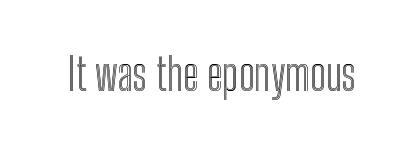
{"italic": "no", "width": "condensed", "x_height": "medium", "monospaced": "no", "underline": "no", "letter_spacing": "normal", "letter_spacing_em": 0.0, "glyph_px": 44}
